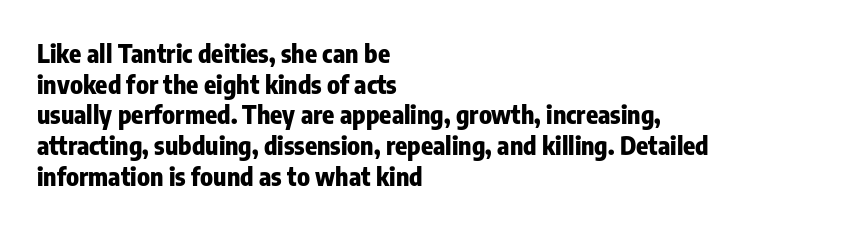
In CSS terms this would be text-align: left. Anything drawn beneath the words? Only blank space. Posture: upright roman. As a designer I'd log this as weight 700, bold.
